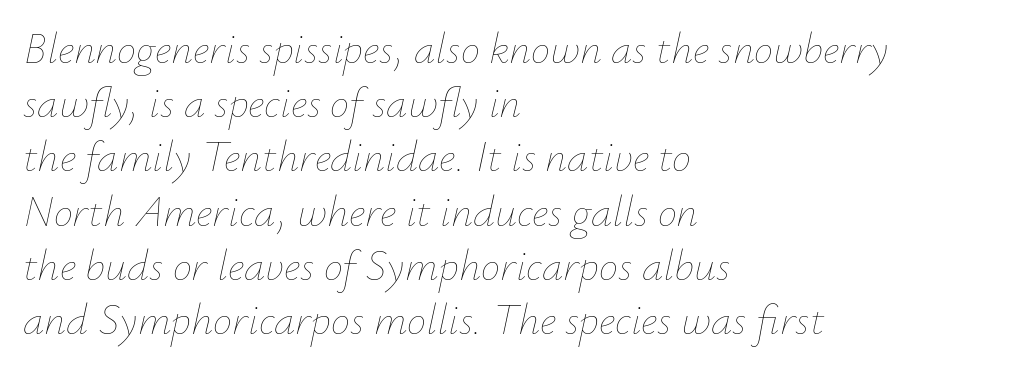
Q: Is the text bold? A: No.
Q: Is the text italic (slanted)? A: Yes, it leans right by about 12 degrees.
Q: Is the text underlined? A: No.
Q: How is the paragraph aligned? A: Left-aligned.
Q: Is the spacing between letters normal or unusually wide? A: Normal.
Q: Is the spacing between lines tight, normal or loose? A: Normal.
Q: Width (condensed, normal, or wide)? A: Normal.
Q: Stroke contrast? A: Low.
Q: x-height? A: Small.
Q: Monospaced? A: No.
